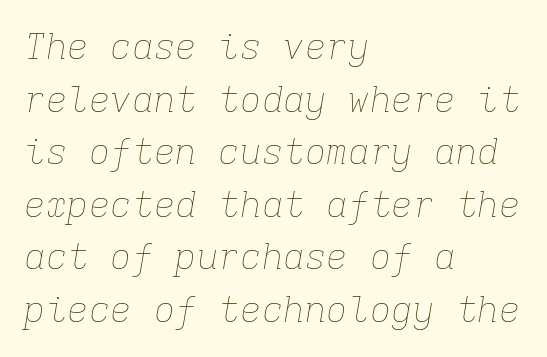
{"italic": "yes", "lean": "right", "slant_degrees": 9, "bold": "no", "weight": "thin", "width": "normal", "stroke_contrast": "low", "x_height": "medium", "monospaced": "yes", "underline": "no", "align": "left", "line_spacing": "normal", "line_spacing_ratio": 1.46, "letter_spacing": "normal", "letter_spacing_em": 0.0, "glyph_px": 36}
